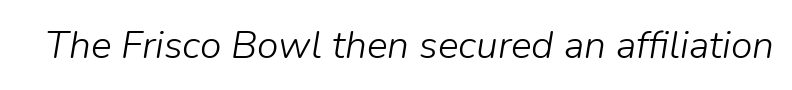
The gap between lines stays unmarked. This sample uses an oblique cut, with every glyph tilted off the vertical. In terms of letterspacing, this is plain default setting. Think of a printed novel: that variable character pitch is what you see here. Is this a heavy cut? Hardly; it is regular or lighter.
